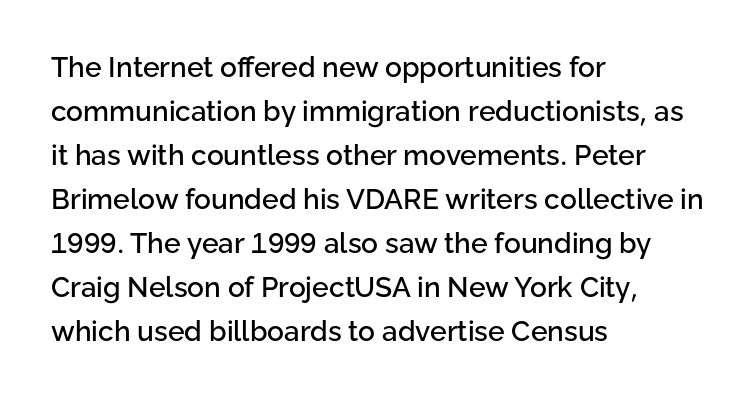
{"serif": "no", "italic": "no", "width": "normal", "stroke_contrast": "low", "x_height": "medium", "monospaced": "no", "underline": "no", "align": "left", "line_spacing": "normal", "line_spacing_ratio": 1.57, "letter_spacing": "normal", "letter_spacing_em": 0.0, "glyph_px": 28}
